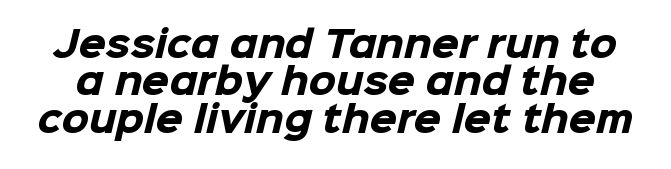
The image shows 35 px heavy sans-serif type; set tight line spacing (1.07x), normal letter spacing, not underlined; low stroke contrast and a medium x-height.
